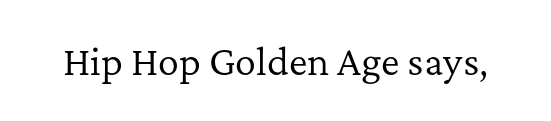
{"serif": "yes", "italic": "no", "bold": "no", "weight": "regular", "width": "normal", "stroke_contrast": "low", "x_height": "medium", "monospaced": "no", "underline": "no", "letter_spacing": "normal", "letter_spacing_em": 0.0, "glyph_px": 35}
